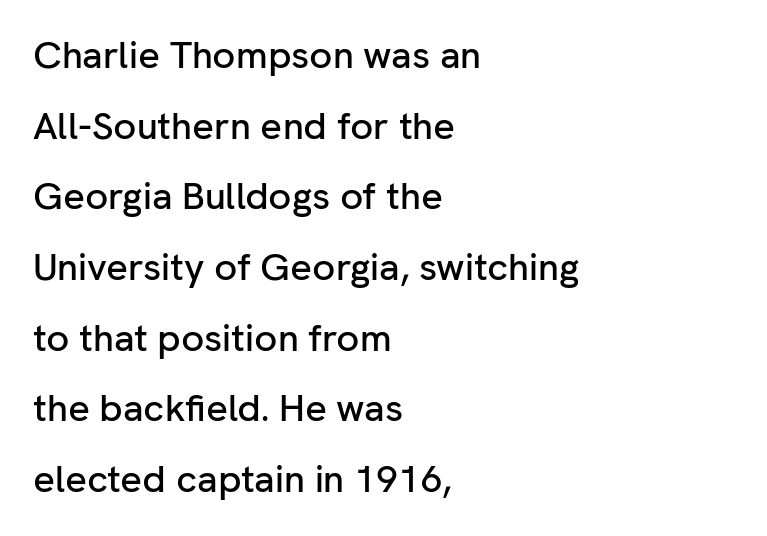
{"serif": "no", "italic": "no", "width": "normal", "stroke_contrast": "low", "x_height": "medium", "monospaced": "no", "underline": "no", "align": "left", "line_spacing_ratio": 1.86, "letter_spacing": "normal", "letter_spacing_em": 0.0, "glyph_px": 38}
